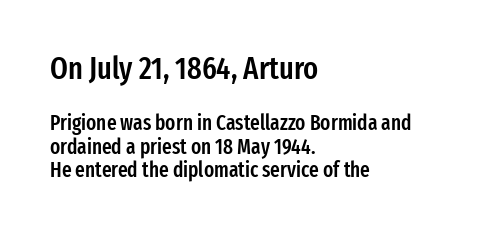
Q: Is the text bold? A: Semi-bold.
Q: Is the text italic (slanted)? A: No, it is upright.
Q: Is the typeface a serif or a sans-serif typeface? A: Sans-serif.
Q: Is the text underlined? A: No.
Q: How is the paragraph aligned? A: Left-aligned.
Q: Is the spacing between letters normal or unusually wide? A: Normal.
Q: Is the spacing between lines tight, normal or loose? A: Tight.
Q: Which block of text is set in a larger size, the first (top) or the second (bottom)? A: The first (top) one.
Q: Width (condensed, normal, or wide)? A: Condensed.
Q: Stroke contrast? A: Low.
Q: x-height? A: Medium.
Q: Monospaced? A: No.
